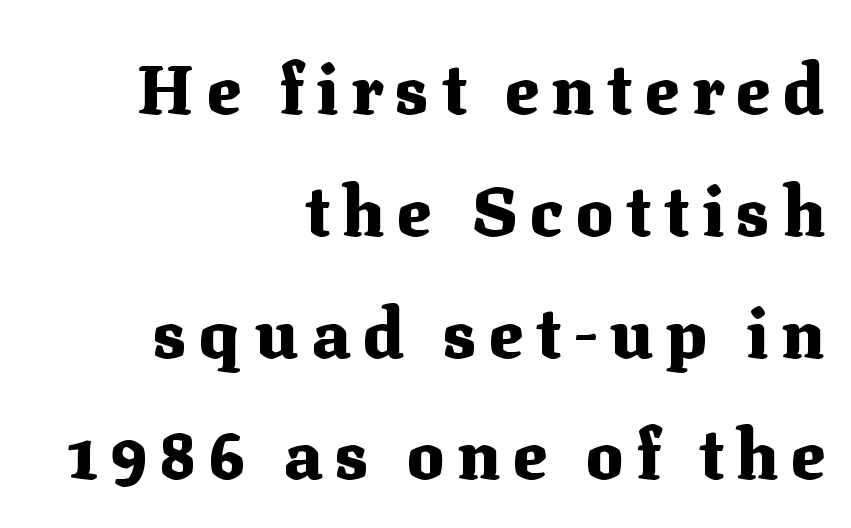
Q: Is the text bold? A: Yes.
Q: Is the text italic (slanted)? A: No, it is upright.
Q: Is the typeface a serif or a sans-serif typeface? A: Serif.
Q: Is the text underlined? A: No.
Q: How is the paragraph aligned? A: Right-aligned.
Q: Width (condensed, normal, or wide)? A: Normal.
Q: Stroke contrast? A: Medium.
Q: x-height? A: Medium.
Q: Monospaced? A: No.
